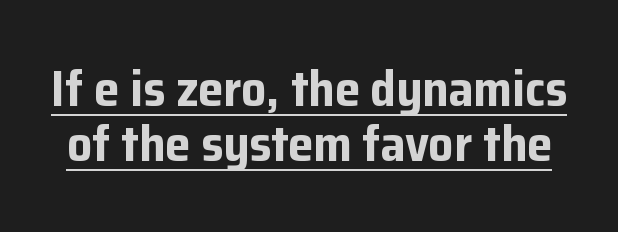
Q: Is the text bold? A: Yes.
Q: Is the text italic (slanted)? A: No, it is upright.
Q: Is the typeface a serif or a sans-serif typeface? A: Sans-serif.
Q: Is the text underlined? A: Yes.
Q: Is the spacing between letters normal or unusually wide? A: Normal.
Q: Is the spacing between lines tight, normal or loose? A: Tight.
Q: Width (condensed, normal, or wide)? A: Normal.
Q: Stroke contrast? A: Low.
Q: x-height? A: Medium.
Q: Monospaced? A: No.
